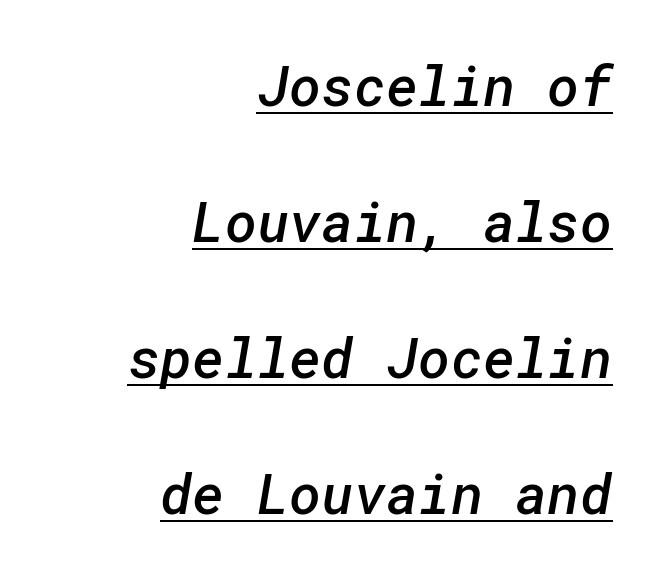
{"serif": "no", "bold": "semi", "weight": "semibold", "width": "normal", "stroke_contrast": "low", "x_height": "medium", "underline": "yes", "align": "right", "line_spacing": "loose", "line_spacing_ratio": 2.47, "letter_spacing": "normal", "letter_spacing_em": 0.0, "glyph_px": 55}
